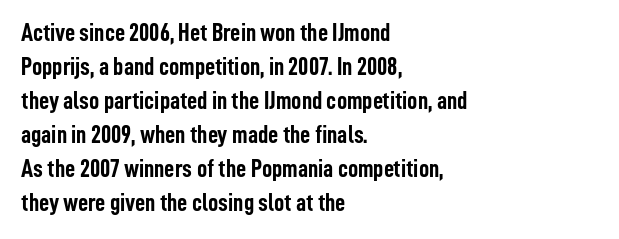
Just letters on the line, the space beneath them empty. No italicization has been applied; the sample stays upright. The rows are spaced the way most documents space them. The glyphs have the mass of a bold cut. Look at the tracking — it's just the regular setting, nothing added. Each line starts at the same left margin while the right side varies.
